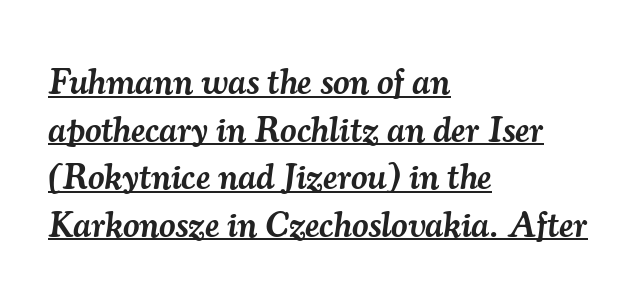
The image shows 36 px semibold serif type, italic (leaning right); set left-aligned, normal line spacing (1.32x), normal letter spacing, underlined; medium stroke contrast and a small x-height.
